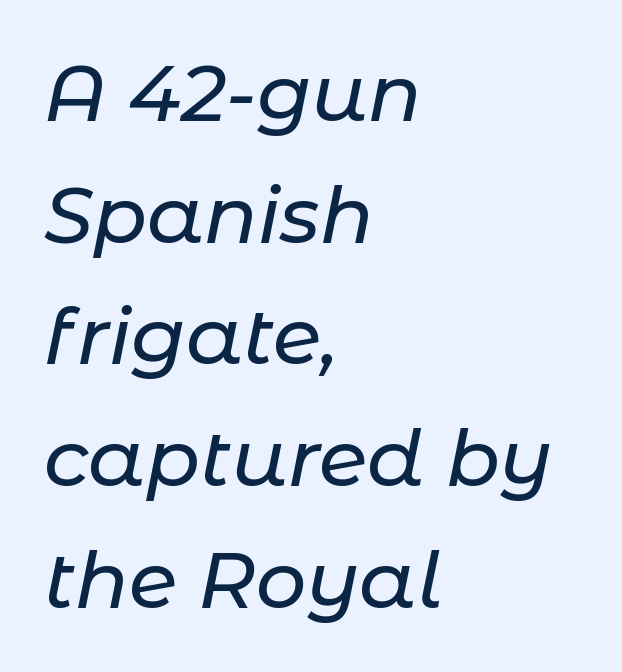
In CSS terms this would be text-align: left. Just letters on the line, the space beneath them empty. This sample uses plain, unmodified letter spacing. Regular leading.
